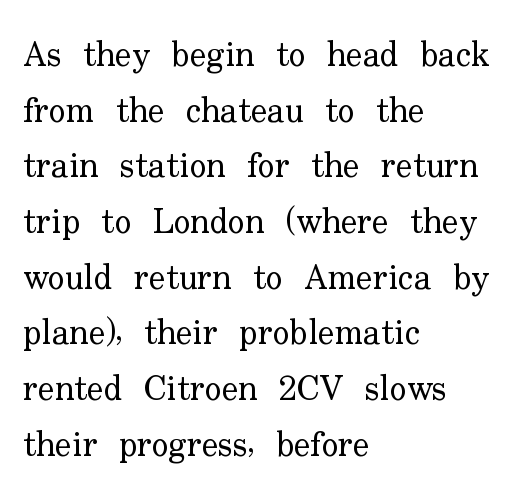
If you drew a ruler down the left edge, every line would touch it. The space beneath each line is pristine and unruled. You can tell it's not italic because the verticals are truly vertical. Font category for this specimen: serif. Does the leading feel generous? No, just average. These glyphs show unthickened strokes, regular width or finer.
